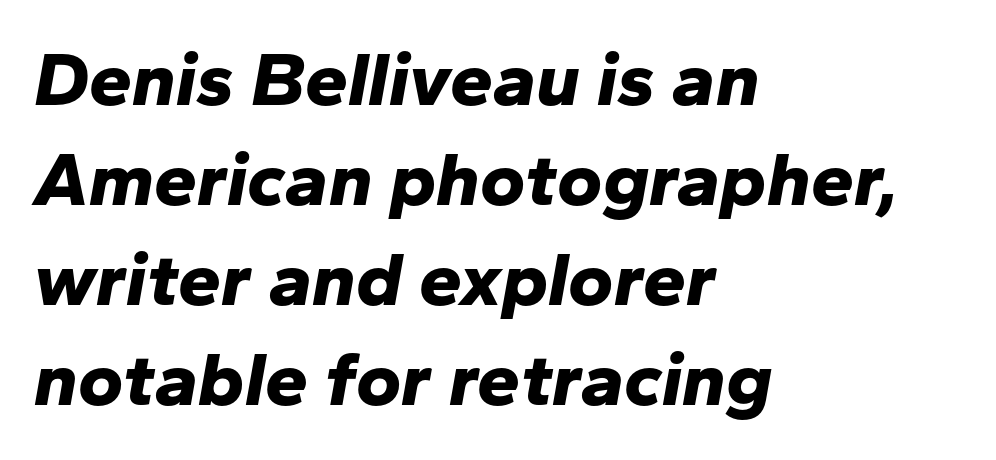
The image shows 77 px bold type, italic (leaning right); set left-aligned, normal line spacing (1.3x), normal letter spacing, not underlined; low stroke contrast and a medium x-height.
